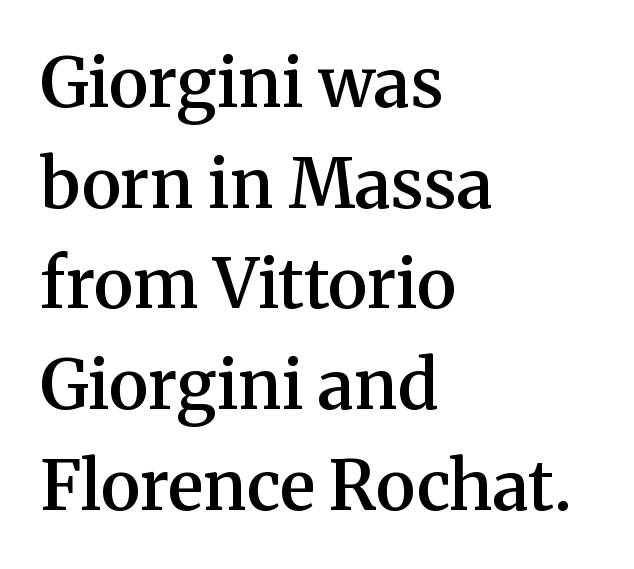
Q: Is the text bold? A: Semi-bold.
Q: Is the text italic (slanted)? A: No, it is upright.
Q: Is the typeface a serif or a sans-serif typeface? A: Serif.
Q: Is the text underlined? A: No.
Q: How is the paragraph aligned? A: Left-aligned.
Q: Is the spacing between letters normal or unusually wide? A: Normal.
Q: Is the spacing between lines tight, normal or loose? A: Normal.
Q: Width (condensed, normal, or wide)? A: Normal.
Q: Stroke contrast? A: Medium.
Q: x-height? A: Medium.
Q: Monospaced? A: No.
